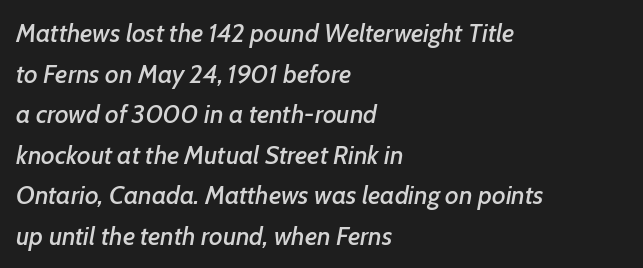
{"italic": "yes", "lean": "right", "slant_degrees": 7, "underline": "no", "align": "left", "line_spacing": "normal", "line_spacing_ratio": 1.56, "letter_spacing": "normal", "letter_spacing_em": 0.0, "glyph_px": 26}
